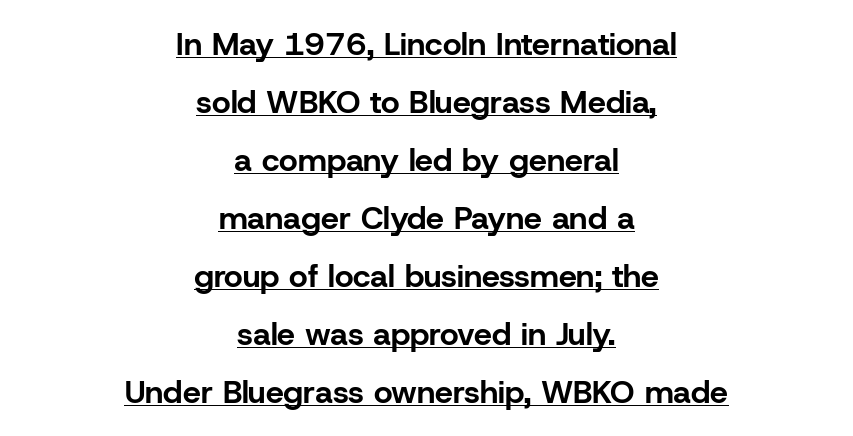
Q: Is the text bold? A: Yes.
Q: Is the text italic (slanted)? A: No, it is upright.
Q: Is the typeface a serif or a sans-serif typeface? A: Sans-serif.
Q: Is the text underlined? A: Yes.
Q: How is the paragraph aligned? A: Centered.
Q: Is the spacing between letters normal or unusually wide? A: Normal.
Q: Width (condensed, normal, or wide)? A: Normal.
Q: Stroke contrast? A: Low.
Q: x-height? A: Medium.
Q: Monospaced? A: No.
